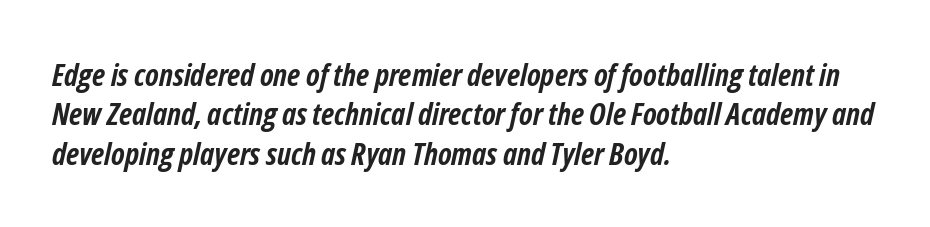
Here the glyphs are tracked normally, forming tight word shapes. The rendering uses a bold face; every stroke is thick and dark. Just letters on the line, the space beneath them empty. Notice how the passage keeps a crisp vertical edge on the left only.
